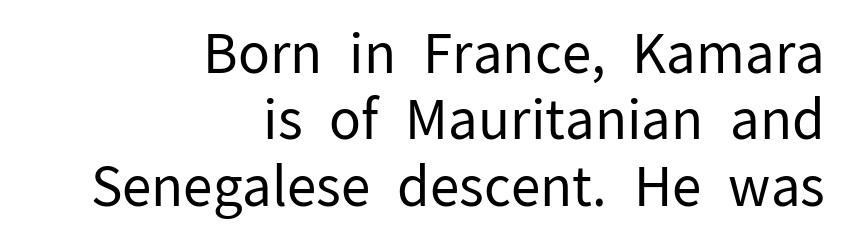
{"serif": "no", "italic": "no", "bold": "no", "weight": "regular", "width": "normal", "stroke_contrast": "low", "x_height": "medium", "monospaced": "no", "underline": "no", "align": "right", "line_spacing_ratio": 1.23, "letter_spacing": "normal", "letter_spacing_em": 0.0, "glyph_px": 54}
